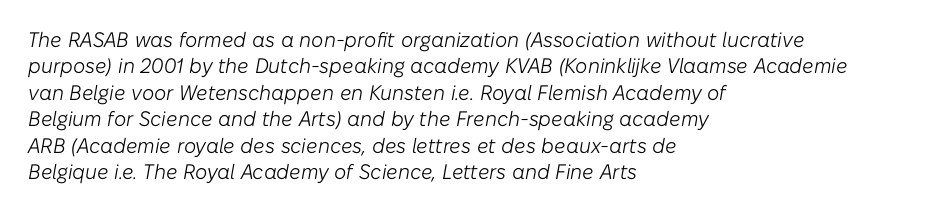
Q: Is the text bold? A: No.
Q: Is the text italic (slanted)? A: Yes, it leans right by about 10 degrees.
Q: Is the text underlined? A: No.
Q: How is the paragraph aligned? A: Left-aligned.
Q: Is the spacing between letters normal or unusually wide? A: Normal.
Q: Is the spacing between lines tight, normal or loose? A: Normal.
